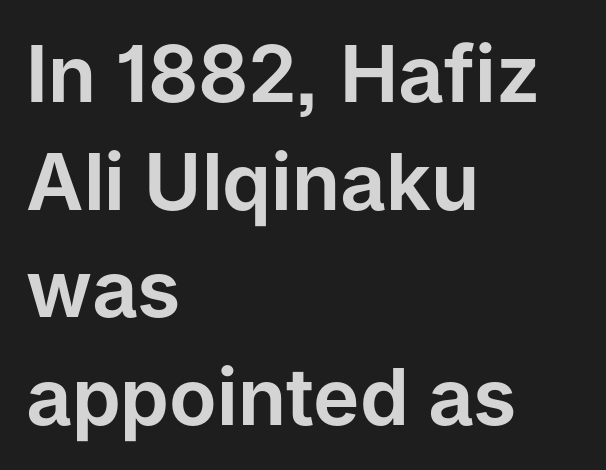
Q: Is the text italic (slanted)? A: No, it is upright.
Q: Is the typeface a serif or a sans-serif typeface? A: Sans-serif.
Q: Is the text underlined? A: No.
Q: How is the paragraph aligned? A: Left-aligned.
Q: Is the spacing between letters normal or unusually wide? A: Normal.
Q: Is the spacing between lines tight, normal or loose? A: Normal.
Q: Width (condensed, normal, or wide)? A: Normal.
Q: Stroke contrast? A: Low.
Q: x-height? A: Medium.
Q: Monospaced? A: No.
